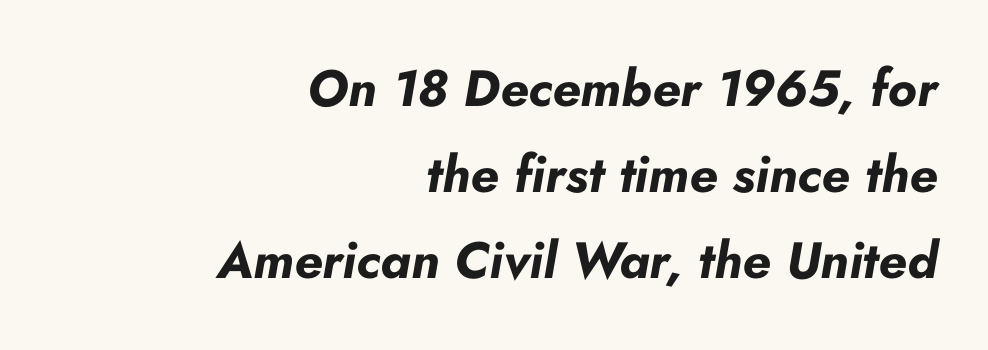
The image shows 51 px bold type, italic (leaning right); set right-aligned, normal line spacing (1.69x), normal letter spacing, not underlined; low stroke contrast and a small x-height.
